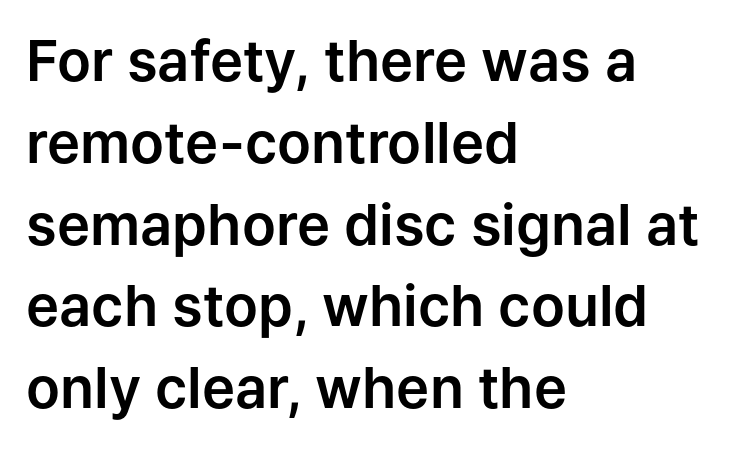
The type family on display is of the sans-serif kind. Italic: no, the glyphs are upright roman. Every row of glyphs begins at an identical x-position on the left. This rendering leaves character spacing at its baseline value.
